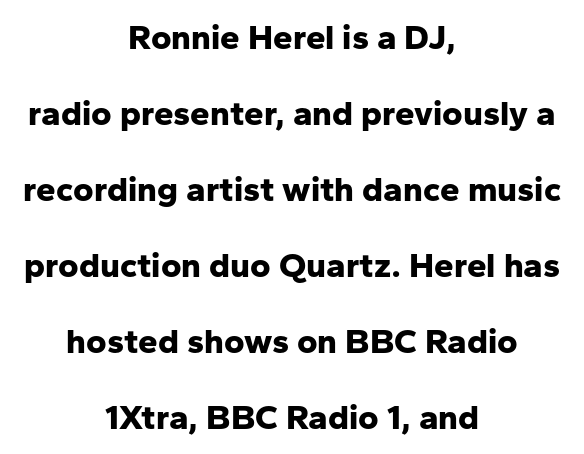
Characters remain perfectly vertical along every line. Compared with typical paragraphs, the rows here are farther apart. Is the letter spacing exaggerated? No — it looks like the ordinary default. Every row of glyphs is offset so its center matches the block's center. The typesetting leans heavy: a genuine bold.
